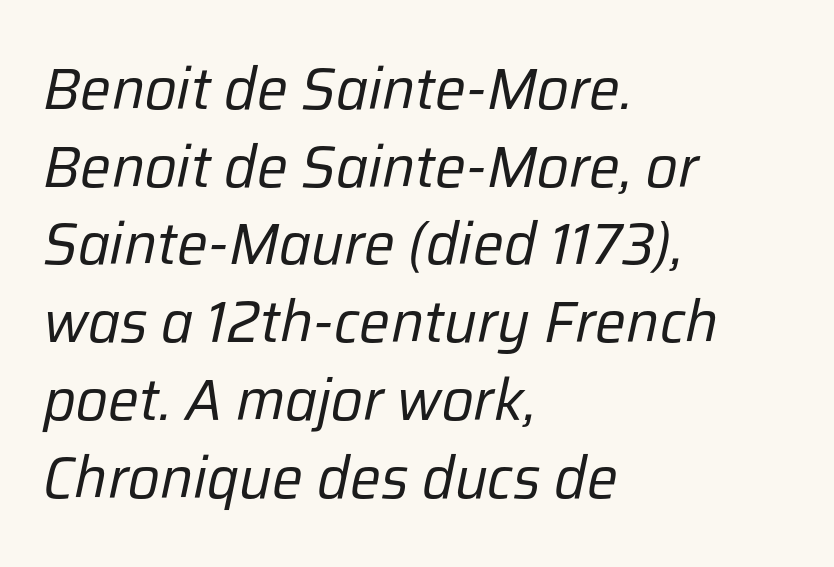
{"italic": "yes", "lean": "right", "slant_degrees": 12, "bold": "no", "weight": "regular", "width": "normal", "stroke_contrast": "low", "x_height": "medium", "monospaced": "no", "underline": "no", "align": "left", "line_spacing": "normal", "line_spacing_ratio": 1.34, "letter_spacing": "normal", "letter_spacing_em": 0.0, "glyph_px": 58}
